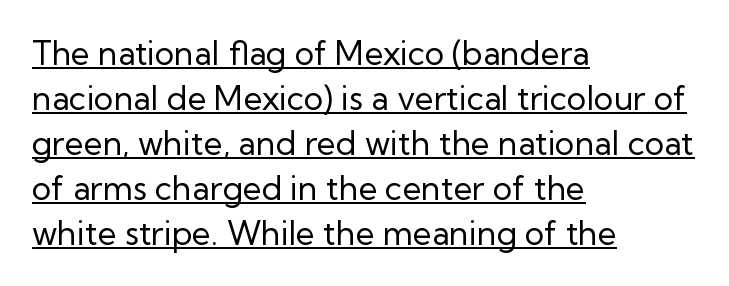
Q: Is the text bold? A: No.
Q: Is the text italic (slanted)? A: No, it is upright.
Q: Is the typeface a serif or a sans-serif typeface? A: Sans-serif.
Q: Is the text underlined? A: Yes.
Q: How is the paragraph aligned? A: Left-aligned.
Q: Is the spacing between letters normal or unusually wide? A: Normal.
Q: Is the spacing between lines tight, normal or loose? A: Normal.
Q: Width (condensed, normal, or wide)? A: Normal.
Q: Stroke contrast? A: Low.
Q: x-height? A: Medium.
Q: Monospaced? A: No.
